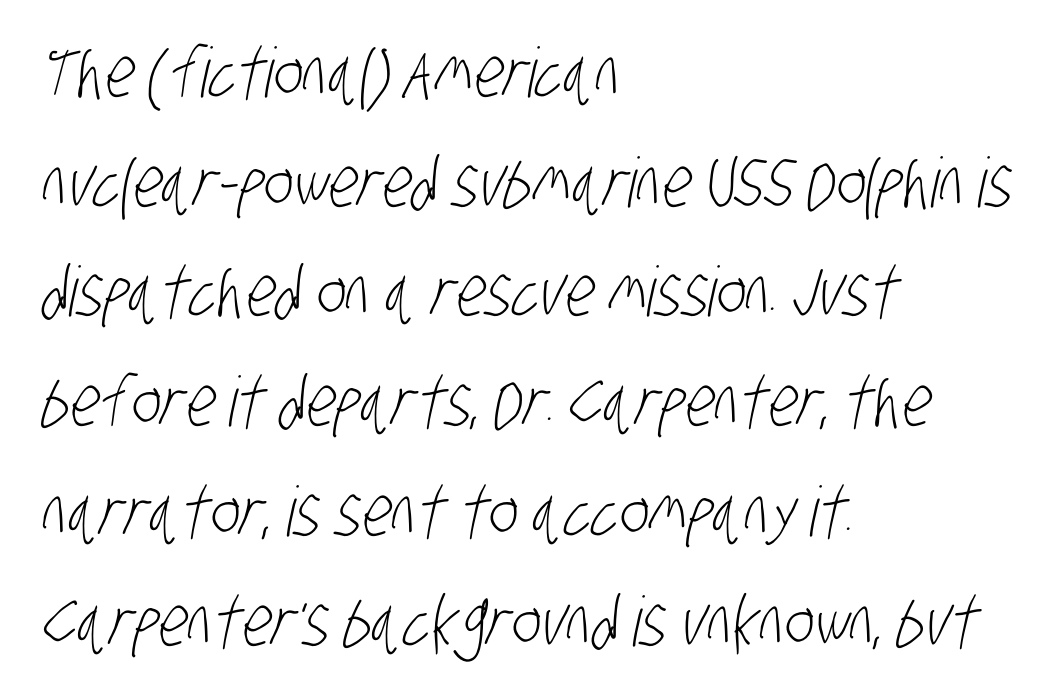
The image shows 69 px light, condensed sans-serif type; set left-aligned, normal line spacing (1.59x), normal letter spacing, not underlined; low stroke contrast and a large x-height.
